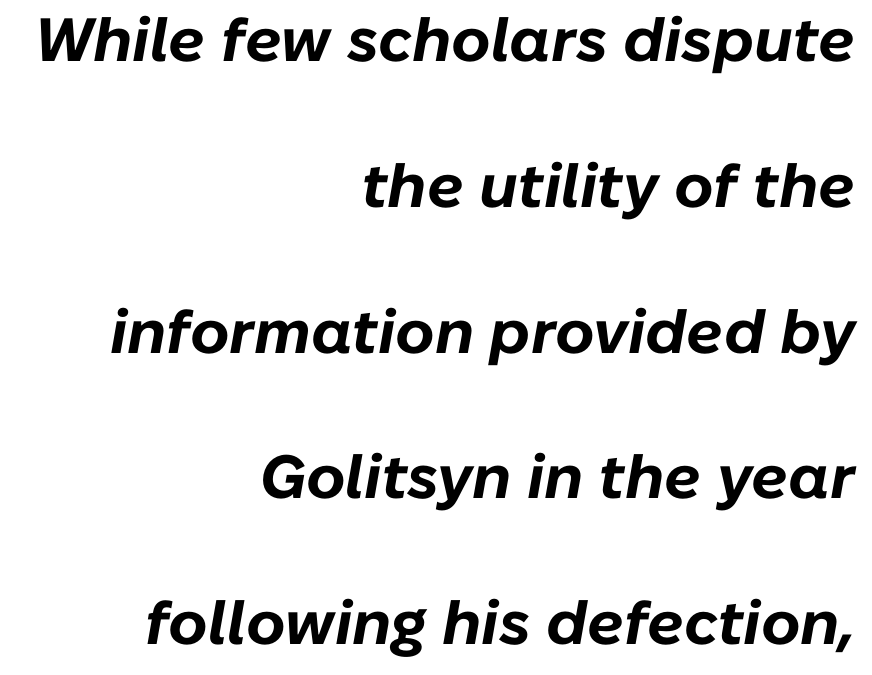
Any mark beneath the type? The region is blank. Line spacing here is loose. Rendered with sloped, italic letterforms. The passage shown is emphatically bold.
